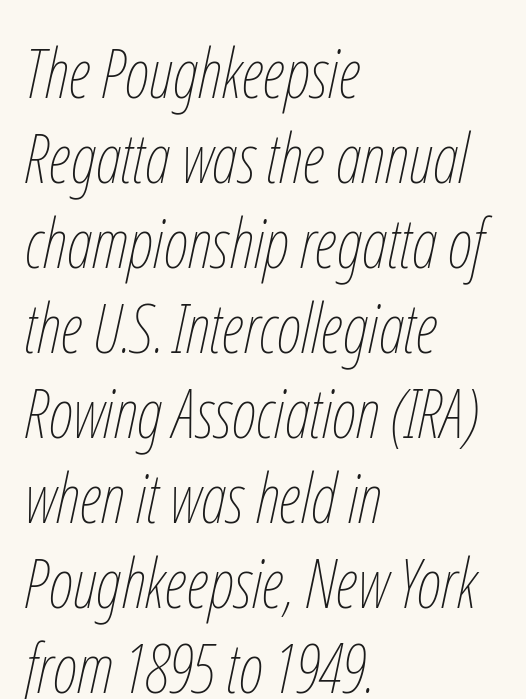
The image shows 68 px thin, condensed type, italic (leaning right); set left-aligned, normal line spacing (1.25x), normal letter spacing, not underlined; low stroke contrast and a medium x-height.
